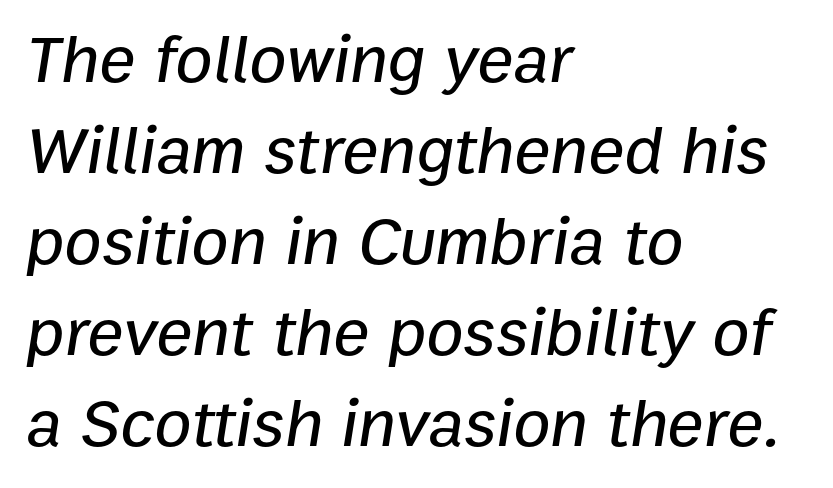
This is oblique type, the kind used for emphasis or titles. Reading down the column, the eye jumps a familiar distance to each next line. Characters follow at the spacing the type designer built in. The rendering uses natural spacing where letterforms have individual widths. Glance below the letters and you will spot only blank space. A student would call this left alignment; a typographer would say flush left, rag right.
